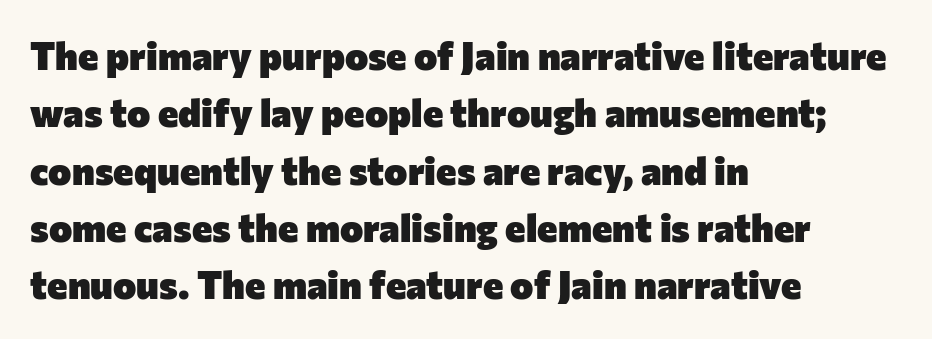
The image shows 39 px heavy sans-serif type, upright; set left-aligned, normal line spacing (1.47x), normal letter spacing, not underlined; low stroke contrast and a medium x-height.
